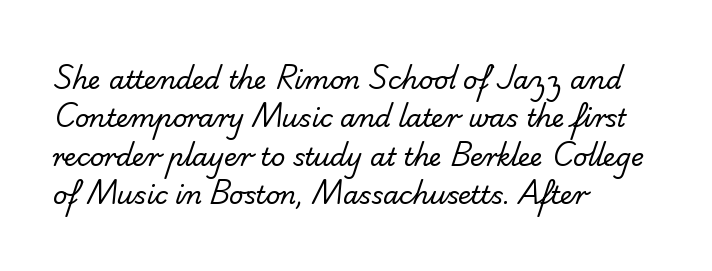
Q: Is the text bold? A: No.
Q: Is the text underlined? A: No.
Q: How is the paragraph aligned? A: Left-aligned.
Q: Is the spacing between letters normal or unusually wide? A: Normal.
Q: Is the spacing between lines tight, normal or loose? A: Normal.
